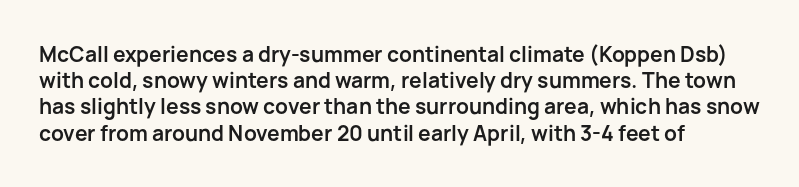
Does the weight exceed regular? Yes, all the way to bold. A typesetter would mark this as roman, not italic. The glyphs are unaccompanied by any horizontal stroke below them. Interline gaps are of average width in this sample. The horizontal fit of the characters is conventional and even.
